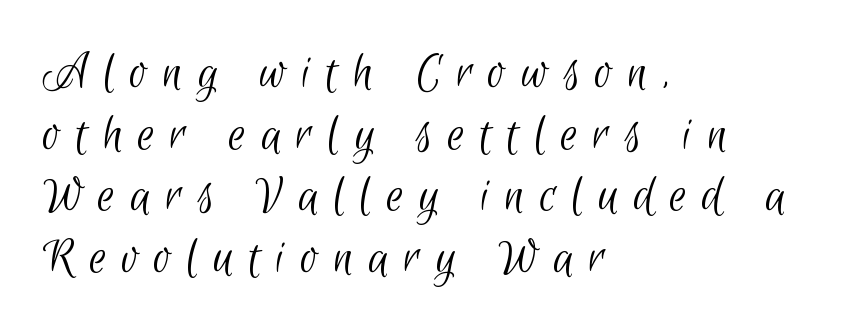
The image shows 54 px light, condensed sans-serif type; set left-aligned, tight line spacing (1.14x), unusually wide letter spacing (+0.28 em), not underlined; low stroke contrast and a small x-height.
